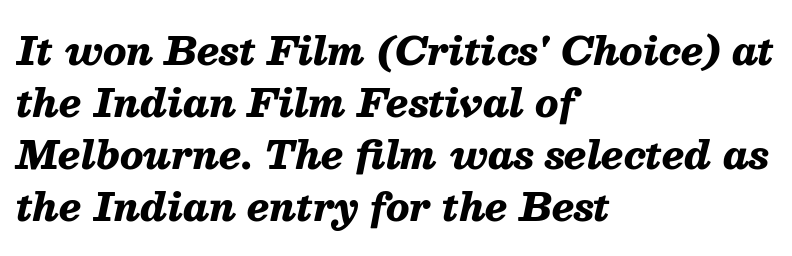
The image shows 38 px heavy type, italic (leaning right); set left-aligned, normal line spacing (1.37x), normal letter spacing, not underlined; medium stroke contrast and a medium x-height.
